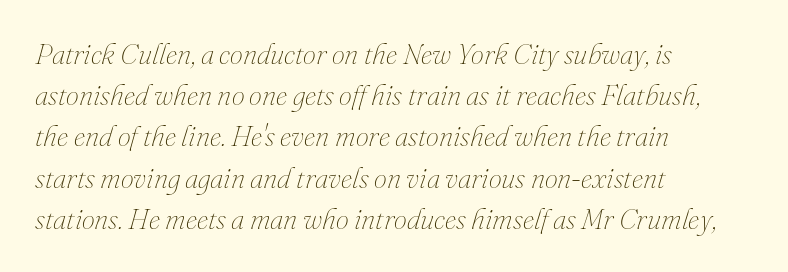
The image shows 29 px thin type, italic (leaning right); set left-aligned, normal line spacing (1.42x), normal letter spacing, not underlined; medium stroke contrast and a small x-height.
